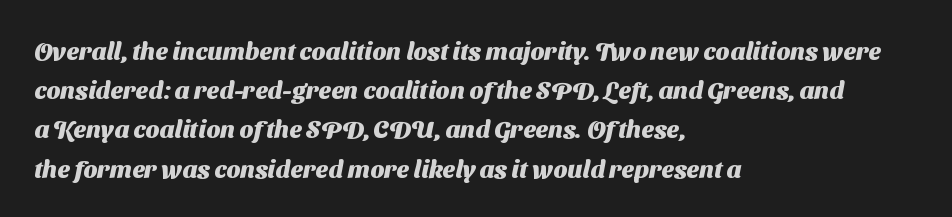
Q: Is the text bold? A: Yes.
Q: Is the text underlined? A: No.
Q: How is the paragraph aligned? A: Left-aligned.
Q: Is the spacing between letters normal or unusually wide? A: Normal.
Q: Is the spacing between lines tight, normal or loose? A: Normal.
